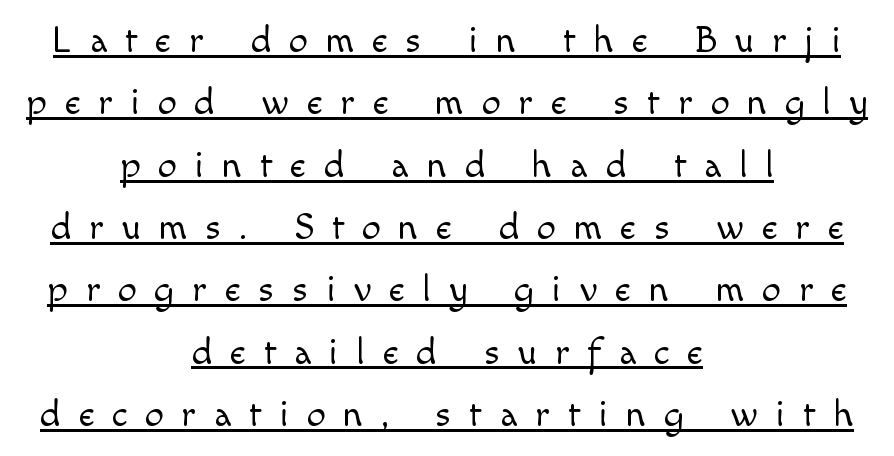
The image shows 38 px light sans-serif type, upright; set centered, normal line spacing (1.64x), unusually wide letter spacing (+0.47 em), underlined; a small x-height.
